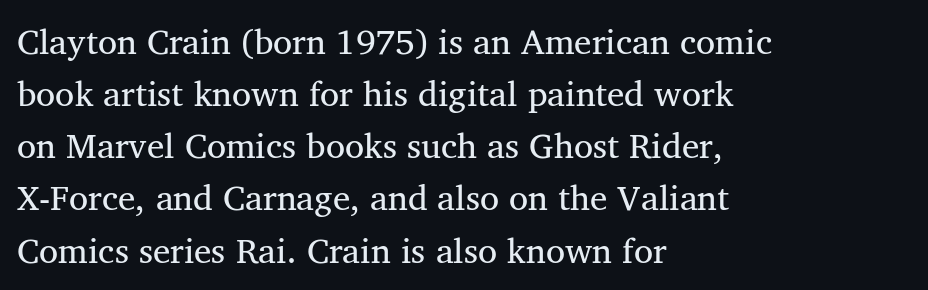
The rag falls on the right side of this text block. The letters advance in unequal steps, a hallmark of proportional type. The lines sit at an ordinary, default distance from one another. Think standard paragraph weight, or any step lighter than that. The font family rendered here belongs to the serif group.
